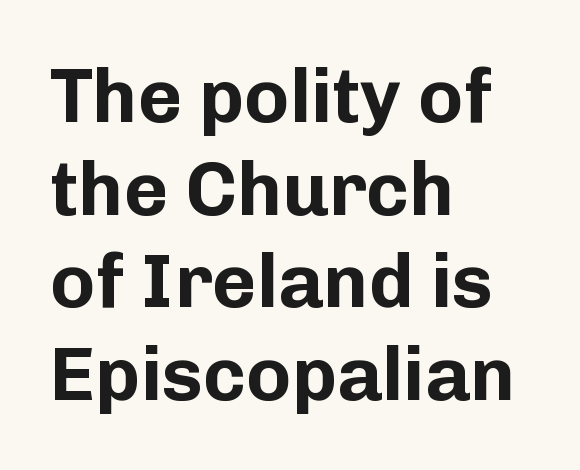
Q: Is the text bold? A: Yes.
Q: Is the text italic (slanted)? A: No, it is upright.
Q: Is the typeface a serif or a sans-serif typeface? A: Sans-serif.
Q: Is the text underlined? A: No.
Q: How is the paragraph aligned? A: Left-aligned.
Q: Is the spacing between letters normal or unusually wide? A: Normal.
Q: Width (condensed, normal, or wide)? A: Normal.
Q: Stroke contrast? A: Low.
Q: x-height? A: Medium.
Q: Monospaced? A: No.
